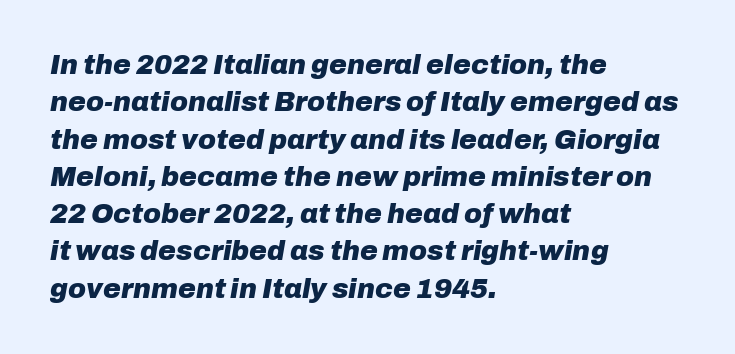
Each new line begins a customary step beneath the previous one. Short and long lines alike share a common starting point at left. Clear beneath every line of the passage. Tall strokes in this sample are angled rather than plumb.
